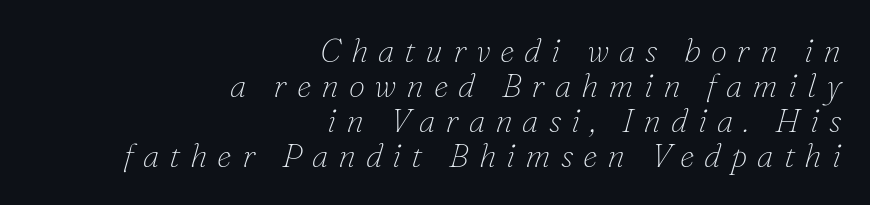
The image shows 33 px thin serif type, italic (leaning right); set right-aligned, tight line spacing (1.06x), unusually wide letter spacing (+0.3 em), not underlined; low stroke contrast and a small x-height.
